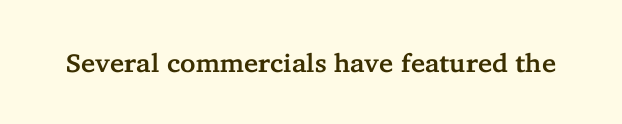
{"italic": "no", "underline": "no", "letter_spacing": "normal", "letter_spacing_em": 0.0, "glyph_px": 26}
